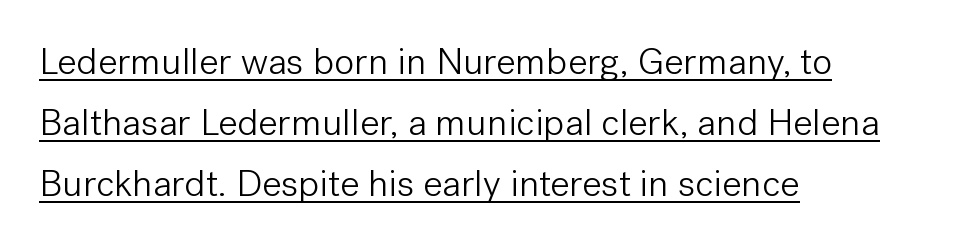
The image shows 38 px light sans-serif type, upright; set left-aligned, normal line spacing (1.6x), normal letter spacing, underlined; low stroke contrast and a medium x-height.
